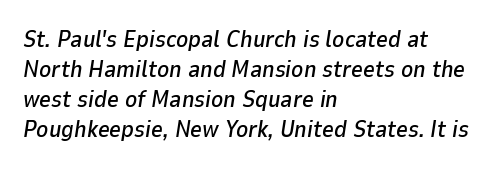
{"italic": "yes", "lean": "right", "slant_degrees": 9, "underline": "no", "align": "left", "line_spacing": "normal", "line_spacing_ratio": 1.31, "letter_spacing": "normal", "letter_spacing_em": 0.0, "glyph_px": 23}
